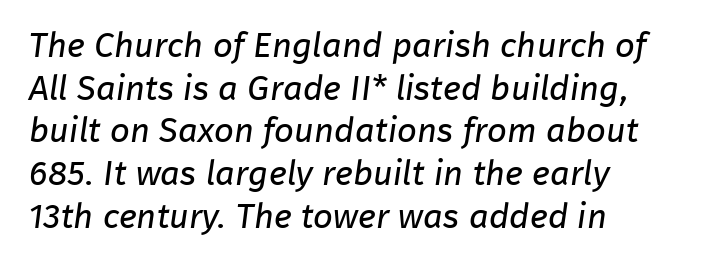
Descenders hang freely into open space. Observe the ordinary spacing: letters are neighbours, not strangers. Is the block centered? No — it sits flush against the left margin. Letterform terminals end flat and unadorned throughout the passage.
